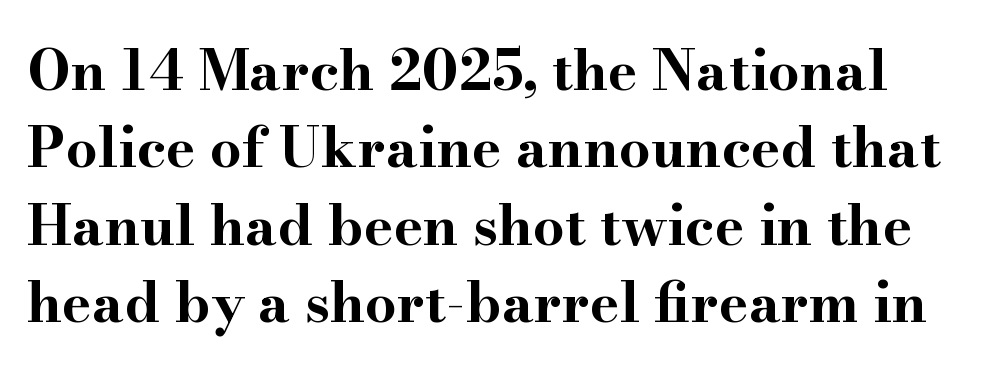
{"serif": "yes", "italic": "no", "bold": "yes", "weight": "bold", "width": "wide", "stroke_contrast": "high", "x_height": "small", "monospaced": "no", "underline": "no", "line_spacing": "normal", "line_spacing_ratio": 1.38, "letter_spacing": "normal", "letter_spacing_em": 0.0, "glyph_px": 56}
